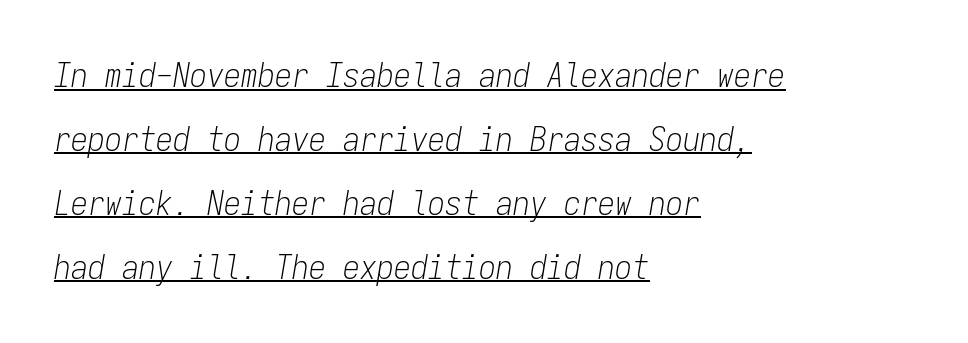
Q: Is the text bold? A: No.
Q: Is the text italic (slanted)? A: Yes, it leans right by about 9 degrees.
Q: Is the text underlined? A: Yes.
Q: How is the paragraph aligned? A: Left-aligned.
Q: Is the spacing between letters normal or unusually wide? A: Normal.
Q: Width (condensed, normal, or wide)? A: Condensed.
Q: Stroke contrast? A: Low.
Q: x-height? A: Medium.
Q: Monospaced? A: Yes.
